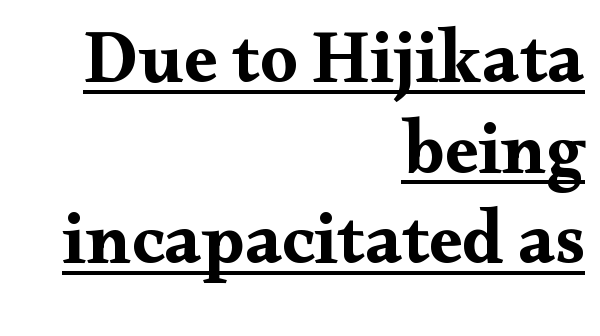
Q: Is the text bold? A: Yes.
Q: Is the text italic (slanted)? A: No, it is upright.
Q: Is the typeface a serif or a sans-serif typeface? A: Serif.
Q: Is the text underlined? A: Yes.
Q: How is the paragraph aligned? A: Right-aligned.
Q: Is the spacing between letters normal or unusually wide? A: Normal.
Q: Width (condensed, normal, or wide)? A: Wide.
Q: Stroke contrast? A: Medium.
Q: x-height? A: Small.
Q: Monospaced? A: No.
